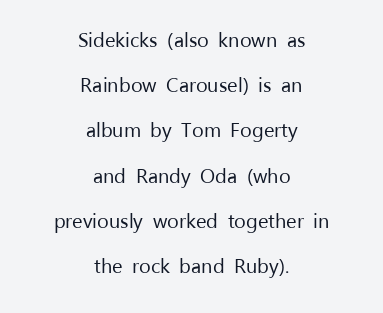
Q: Is the text bold? A: No.
Q: Is the text italic (slanted)? A: No, it is upright.
Q: Is the text underlined? A: No.
Q: How is the paragraph aligned? A: Centered.
Q: Is the spacing between letters normal or unusually wide? A: Normal.
Q: Is the spacing between lines tight, normal or loose? A: Loose.
